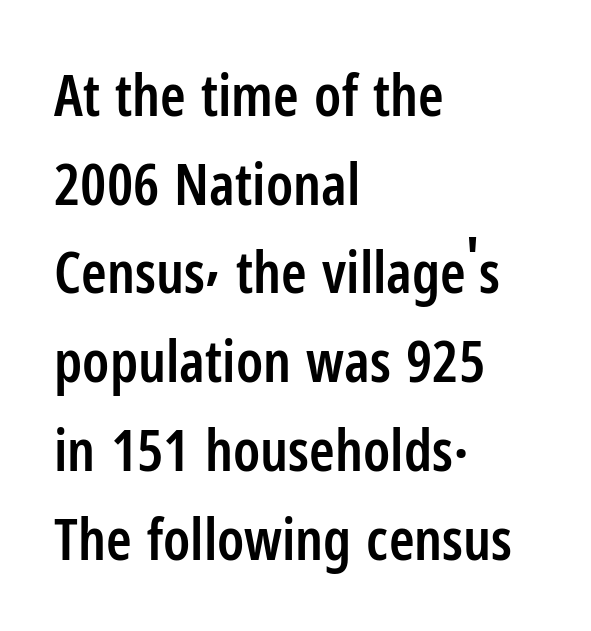
Q: Is the text bold? A: Semi-bold.
Q: Is the text italic (slanted)? A: No, it is upright.
Q: Is the typeface a serif or a sans-serif typeface? A: Sans-serif.
Q: Is the text underlined? A: No.
Q: How is the paragraph aligned? A: Left-aligned.
Q: Is the spacing between letters normal or unusually wide? A: Normal.
Q: Is the spacing between lines tight, normal or loose? A: Normal.
Q: Width (condensed, normal, or wide)? A: Condensed.
Q: Stroke contrast? A: Low.
Q: x-height? A: Medium.
Q: Monospaced? A: No.
